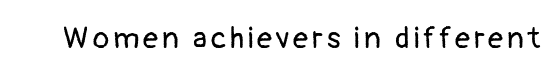
Vertical strokes here are truly vertical. Descenders hang freely into open space. The passage shown is typed in a proportional face where columns would drift. Unbolded letterforms with no extra heft. Letterform terminals end flat and unadorned throughout the passage.
